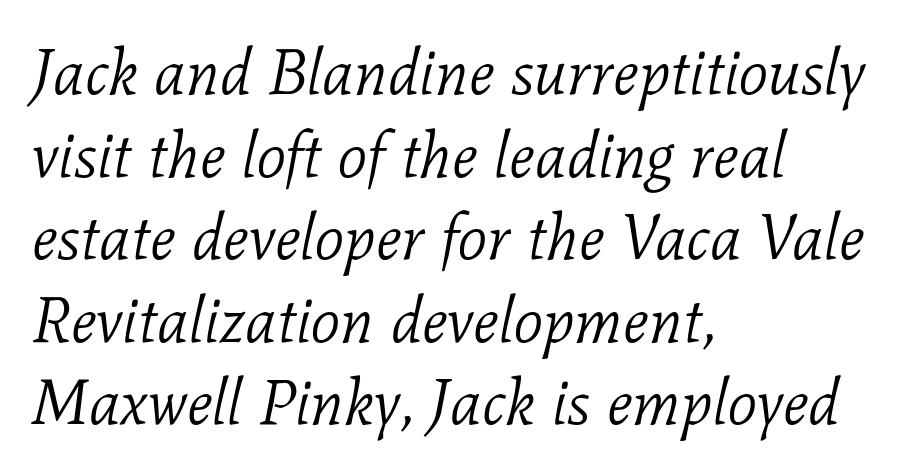
The image shows 64 px light serif type, italic (leaning right); set left-aligned, normal line spacing (1.29x), normal letter spacing, not underlined; low stroke contrast and a medium x-height.
